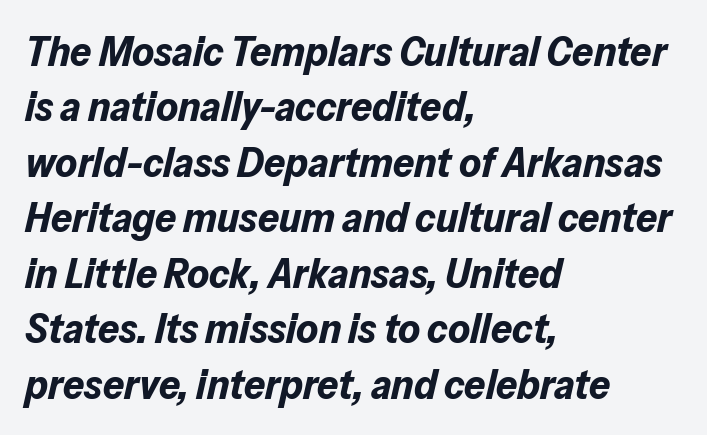
{"italic": "yes", "lean": "right", "slant_degrees": 13, "bold": "yes", "weight": "bold", "width": "normal", "stroke_contrast": "low", "x_height": "medium", "monospaced": "no", "underline": "no", "align": "left", "line_spacing": "normal", "line_spacing_ratio": 1.32, "letter_spacing": "normal", "letter_spacing_em": 0.0, "glyph_px": 42}
